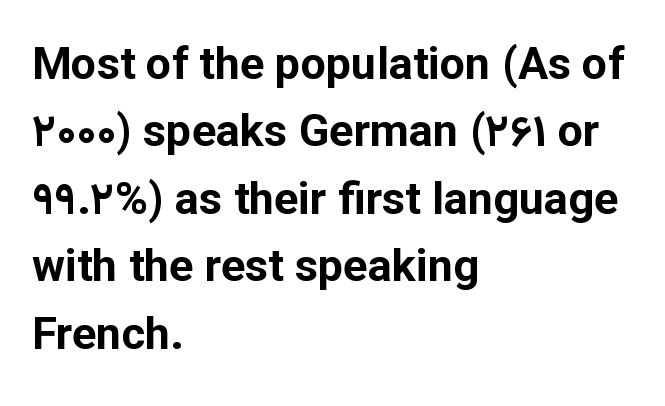
{"serif": "no", "italic": "no", "bold": "yes", "weight": "bold", "width": "normal", "stroke_contrast": "low", "x_height": "medium", "monospaced": "no", "underline": "no", "align": "left", "line_spacing": "normal", "line_spacing_ratio": 1.5, "letter_spacing": "normal", "letter_spacing_em": 0.0, "glyph_px": 45}
